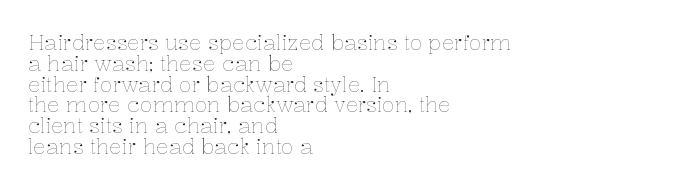
The image shows 21 px text type, upright; set left-aligned, tight line spacing (0.99x), normal letter spacing, not underlined.
